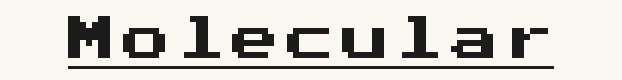
{"serif": "no", "italic": "no", "width": "normal", "stroke_contrast": "medium", "x_height": "medium", "monospaced": "yes", "underline": "yes", "glyph_px": 48}
